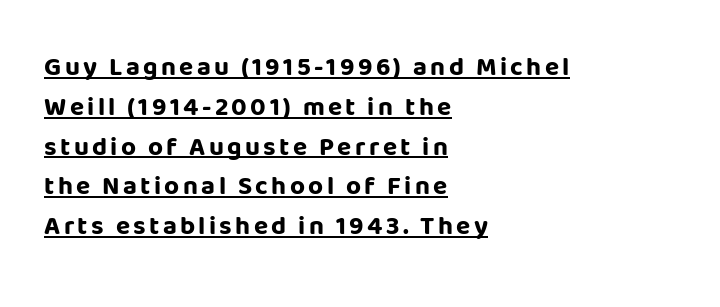
The image shows 26 px bold type, upright; set left-aligned, normal line spacing (1.53x), underlined.
